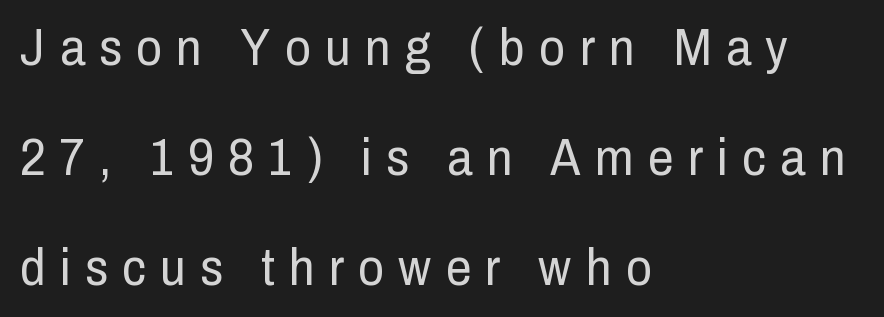
Q: Is the text bold? A: No.
Q: Is the text italic (slanted)? A: No, it is upright.
Q: Is the typeface a serif or a sans-serif typeface? A: Sans-serif.
Q: Is the text underlined? A: No.
Q: How is the paragraph aligned? A: Left-aligned.
Q: Is the spacing between letters normal or unusually wide? A: Unusually wide.
Q: Is the spacing between lines tight, normal or loose? A: Loose.
Q: Width (condensed, normal, or wide)? A: Condensed.
Q: Stroke contrast? A: Low.
Q: x-height? A: Medium.
Q: Monospaced? A: No.
